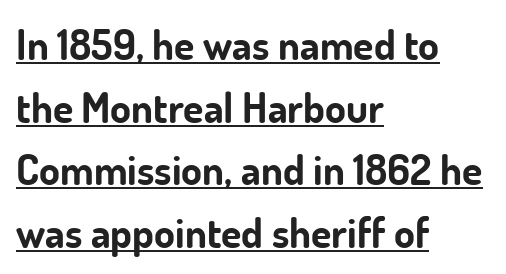
Q: Is the text bold? A: Yes.
Q: Is the text italic (slanted)? A: No, it is upright.
Q: Is the typeface a serif or a sans-serif typeface? A: Sans-serif.
Q: Is the text underlined? A: Yes.
Q: How is the paragraph aligned? A: Left-aligned.
Q: Is the spacing between letters normal or unusually wide? A: Normal.
Q: Is the spacing between lines tight, normal or loose? A: Normal.
Q: Width (condensed, normal, or wide)? A: Normal.
Q: Stroke contrast? A: Low.
Q: x-height? A: Small.
Q: Monospaced? A: No.
